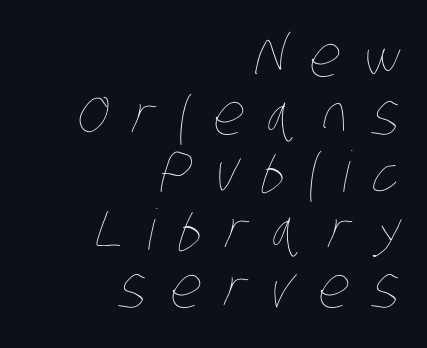
{"bold": "no", "weight": "thin", "width": "condensed", "stroke_contrast": "low", "x_height": "large", "monospaced": "no", "underline": "no", "align": "right", "line_spacing": "tight", "line_spacing_ratio": 1.03, "letter_spacing": "wide", "letter_spacing_em": 0.42, "glyph_px": 56}
